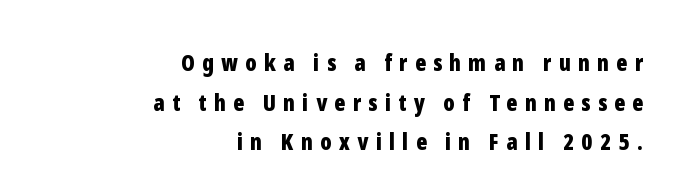
The image shows 23 px bold type, upright; set right-aligned, line spacing 1.72x, unusually wide letter spacing (+0.32 em), not underlined.
